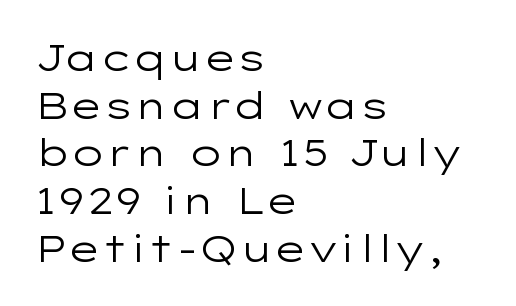
Q: Is the text bold? A: No.
Q: Is the text italic (slanted)? A: No, it is upright.
Q: Is the typeface a serif or a sans-serif typeface? A: Sans-serif.
Q: Is the text underlined? A: No.
Q: How is the paragraph aligned? A: Left-aligned.
Q: Is the spacing between letters normal or unusually wide? A: Normal.
Q: Is the spacing between lines tight, normal or loose? A: Normal.
Q: Width (condensed, normal, or wide)? A: Wide.
Q: Stroke contrast? A: Low.
Q: x-height? A: Medium.
Q: Monospaced? A: No.
